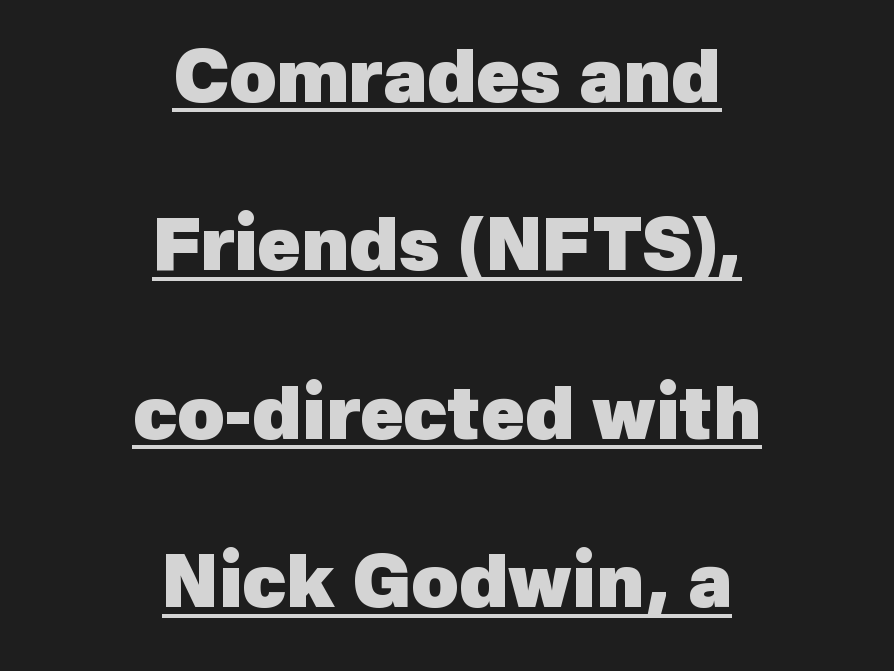
{"serif": "no", "bold": "yes", "weight": "heavy", "width": "normal", "x_height": "medium", "monospaced": "no", "underline": "yes", "align": "center", "line_spacing": "loose", "line_spacing_ratio": 2.34, "letter_spacing": "normal", "letter_spacing_em": 0.0, "glyph_px": 72}
